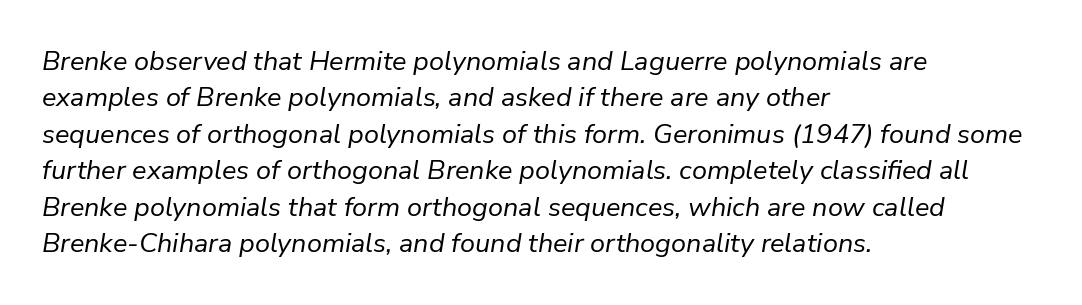
Q: Is the text bold? A: No.
Q: Is the text italic (slanted)? A: Yes, it leans right by about 9 degrees.
Q: Is the text underlined? A: No.
Q: How is the paragraph aligned? A: Left-aligned.
Q: Is the spacing between letters normal or unusually wide? A: Normal.
Q: Is the spacing between lines tight, normal or loose? A: Normal.
